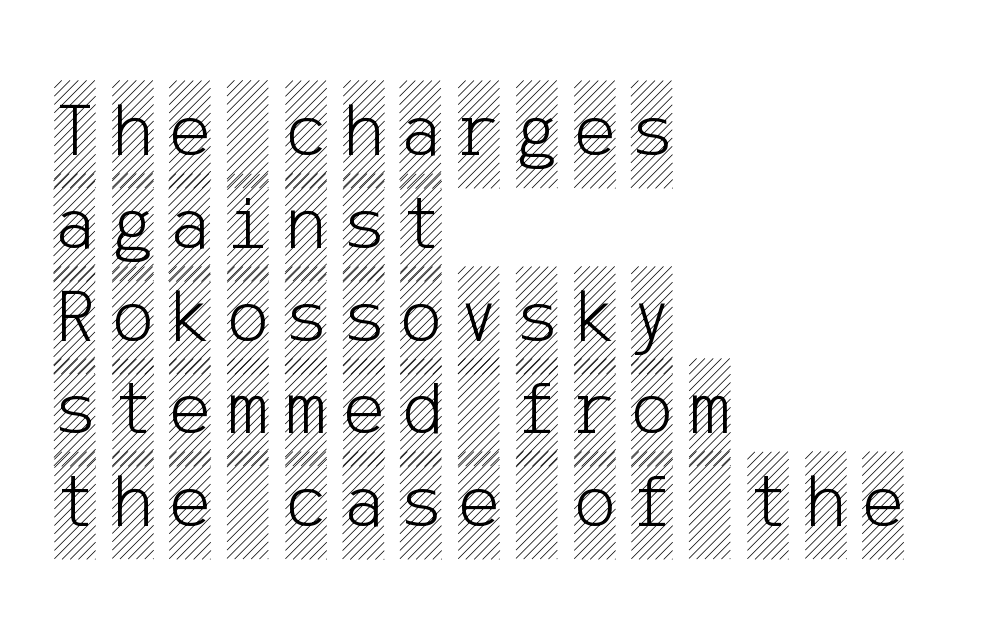
{"italic": "no", "width": "condensed", "x_height": "large", "underline": "no", "align": "left", "line_spacing_ratio": 1.19, "letter_spacing": "wide", "letter_spacing_em": 0.21, "glyph_px": 78}
